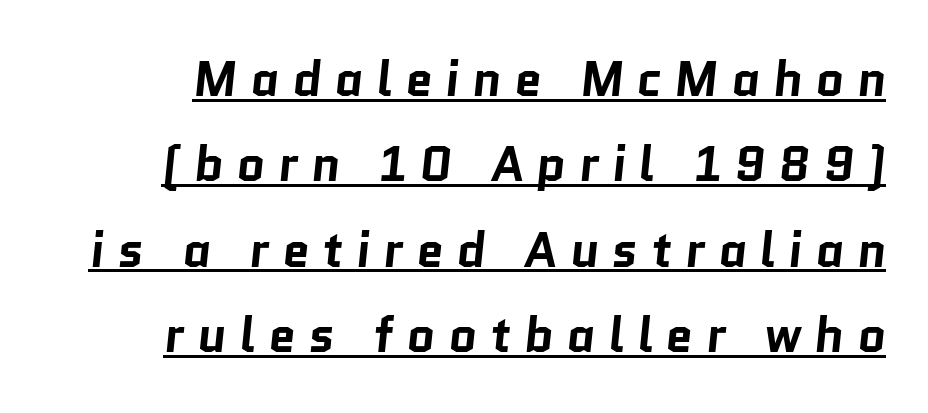
{"serif": "no", "bold": "yes", "weight": "bold", "width": "normal", "stroke_contrast": "low", "x_height": "medium", "monospaced": "no", "underline": "yes", "line_spacing_ratio": 1.74, "letter_spacing": "wide", "letter_spacing_em": 0.26, "glyph_px": 49}
